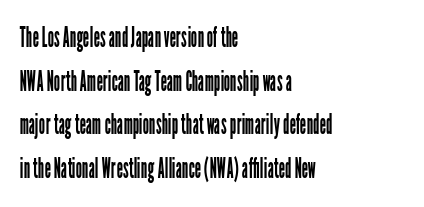
{"serif": "no", "italic": "no", "bold": "no", "weight": "regular", "width": "condensed", "stroke_contrast": "low", "x_height": "medium", "monospaced": "no", "underline": "no", "align": "left", "line_spacing": "normal", "line_spacing_ratio": 1.56, "letter_spacing": "normal", "letter_spacing_em": 0.0, "glyph_px": 28}
